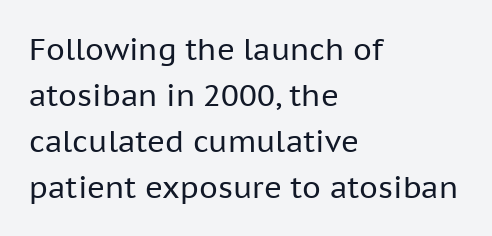
Q: Is the text bold? A: No.
Q: Is the text italic (slanted)? A: No, it is upright.
Q: Is the typeface a serif or a sans-serif typeface? A: Sans-serif.
Q: Is the text underlined? A: No.
Q: How is the paragraph aligned? A: Left-aligned.
Q: Is the spacing between letters normal or unusually wide? A: Normal.
Q: Is the spacing between lines tight, normal or loose? A: Normal.
Q: Width (condensed, normal, or wide)? A: Normal.
Q: Stroke contrast? A: Low.
Q: x-height? A: Medium.
Q: Monospaced? A: No.
